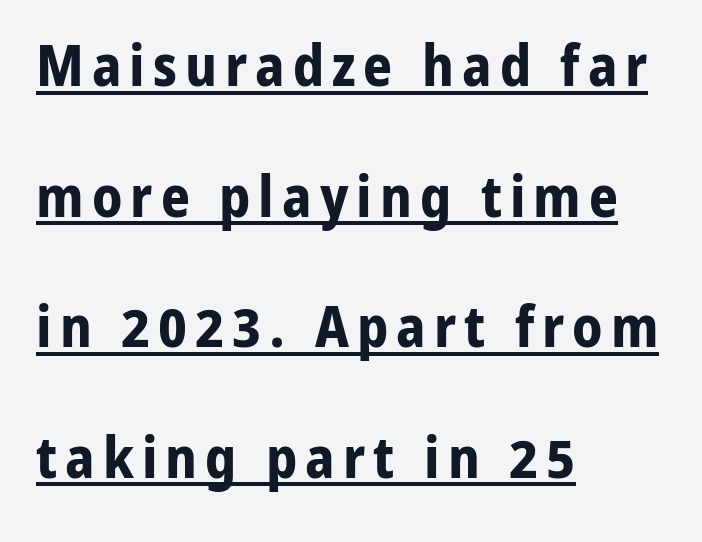
Q: Is the text bold? A: Yes.
Q: Is the text italic (slanted)? A: No, it is upright.
Q: Is the typeface a serif or a sans-serif typeface? A: Sans-serif.
Q: Is the text underlined? A: Yes.
Q: How is the paragraph aligned? A: Left-aligned.
Q: Is the spacing between lines tight, normal or loose? A: Loose.
Q: Width (condensed, normal, or wide)? A: Normal.
Q: Stroke contrast? A: Low.
Q: x-height? A: Medium.
Q: Monospaced? A: No.
